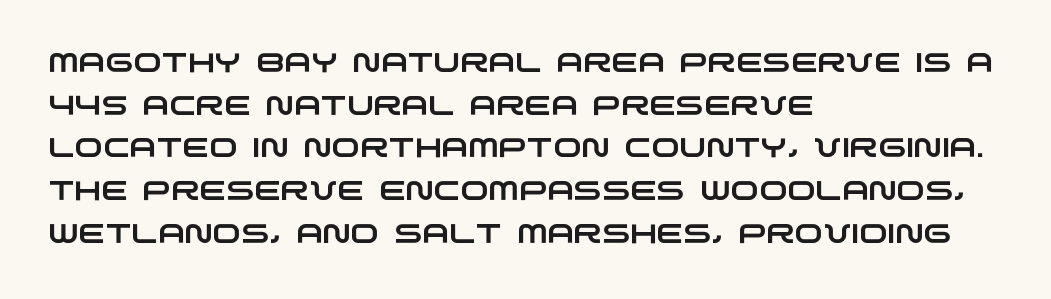
The rendering uses a moderate line-height, typical for paragraphs. Caption: standard tracking, unaltered. Check the space under the baseline: it is left empty. These lines are set flush left with a ragged right edge.
